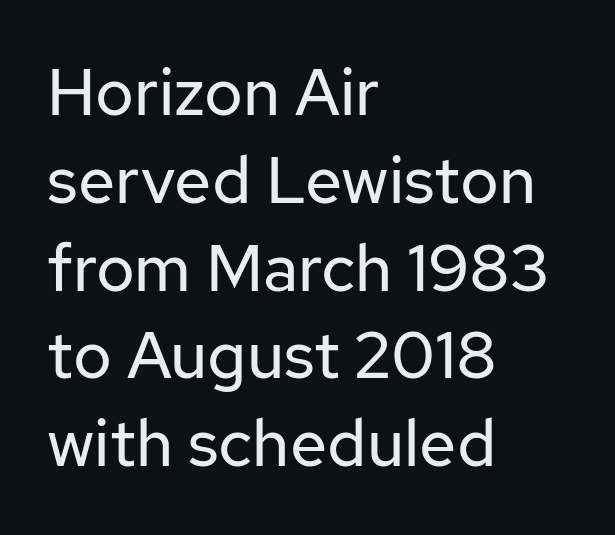
Q: Is the text bold? A: No.
Q: Is the text italic (slanted)? A: No, it is upright.
Q: Is the typeface a serif or a sans-serif typeface? A: Sans-serif.
Q: Is the text underlined? A: No.
Q: How is the paragraph aligned? A: Left-aligned.
Q: Is the spacing between letters normal or unusually wide? A: Normal.
Q: Is the spacing between lines tight, normal or loose? A: Normal.
Q: Width (condensed, normal, or wide)? A: Normal.
Q: Stroke contrast? A: Low.
Q: x-height? A: Medium.
Q: Monospaced? A: No.
